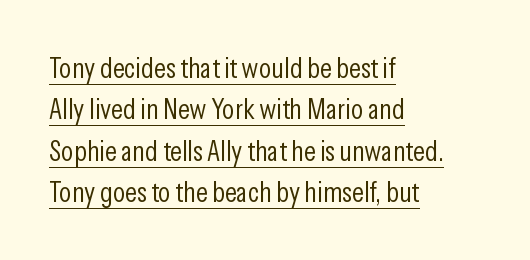
Q: Is the text bold? A: No.
Q: Is the text italic (slanted)? A: No, it is upright.
Q: Is the typeface a serif or a sans-serif typeface? A: Sans-serif.
Q: Is the text underlined? A: Yes.
Q: How is the paragraph aligned? A: Left-aligned.
Q: Is the spacing between letters normal or unusually wide? A: Normal.
Q: Is the spacing between lines tight, normal or loose? A: Normal.
Q: Width (condensed, normal, or wide)? A: Condensed.
Q: Stroke contrast? A: Low.
Q: x-height? A: Medium.
Q: Monospaced? A: No.
